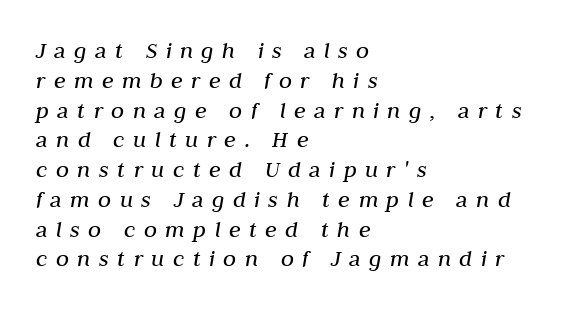
{"italic": "yes", "lean": "right", "slant_degrees": 10, "bold": "no", "underline": "no", "align": "left", "line_spacing_ratio": 1.24, "letter_spacing": "wide", "letter_spacing_em": 0.35, "glyph_px": 24}
